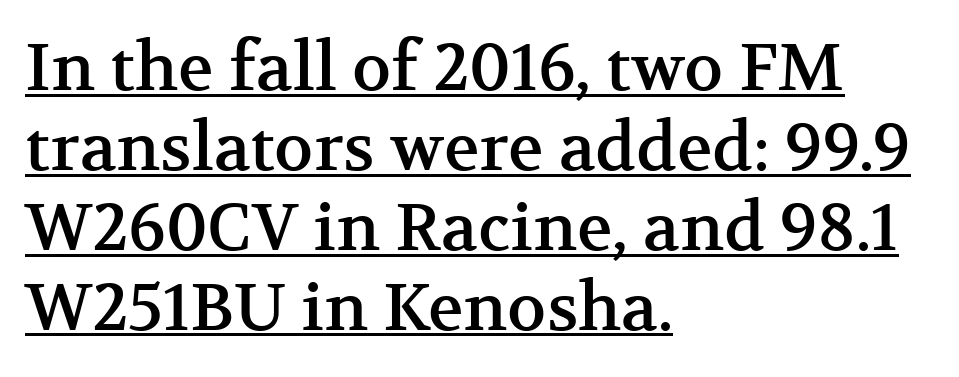
Typographically, this falls in the serif category. Here the glyphs are tracked normally, forming tight word shapes. The lettering holds an erect, upright posture throughout. Glance below the letters and you will spot a drawn line. This rendering uses left alignment, leaving the right contour irregular.
